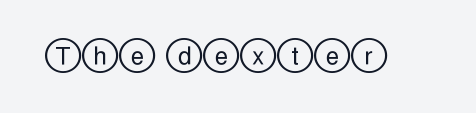
Observe the ordinary spacing: letters are neighbours, not strangers. Underline: absent. Rendered with straight, roman letterforms.
